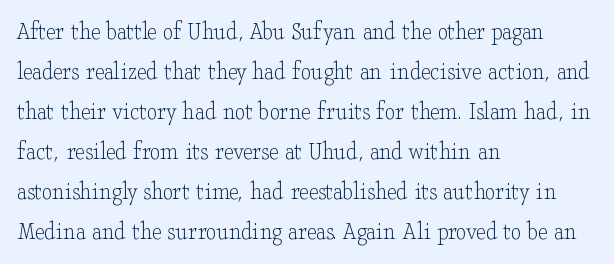
Descender tails drop into unmarked territory. Stroke mass is kept to a normal reading level or below. Default kerning and tracking; the words read as compact shapes. Teacher's note: observe the even left margin — that is flush-left alignment.
